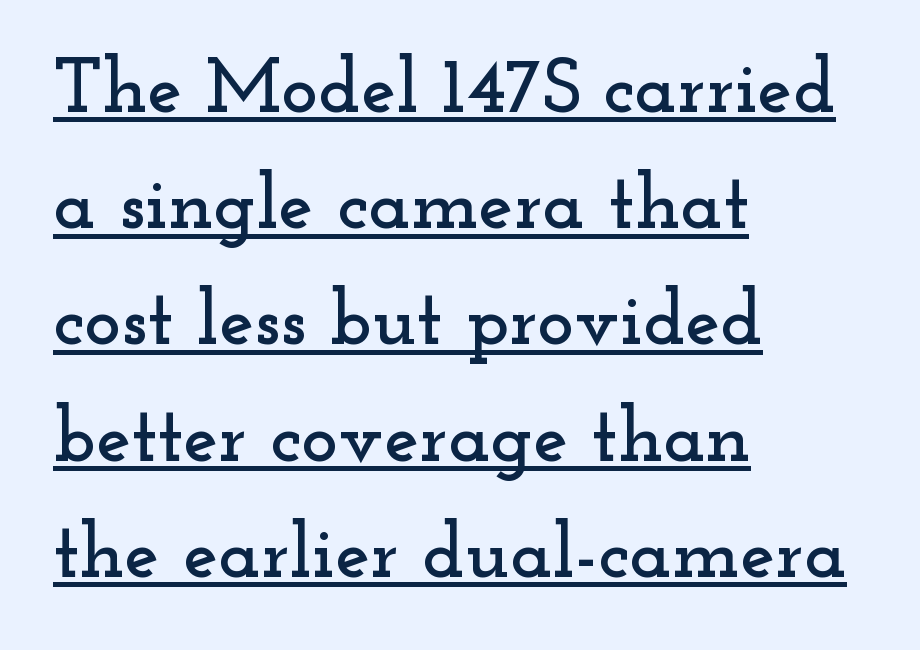
{"serif": "yes", "italic": "no", "width": "wide", "stroke_contrast": "low", "x_height": "small", "monospaced": "no", "underline": "yes", "align": "left", "line_spacing": "normal", "line_spacing_ratio": 1.49, "letter_spacing": "normal", "letter_spacing_em": 0.0, "glyph_px": 78}
